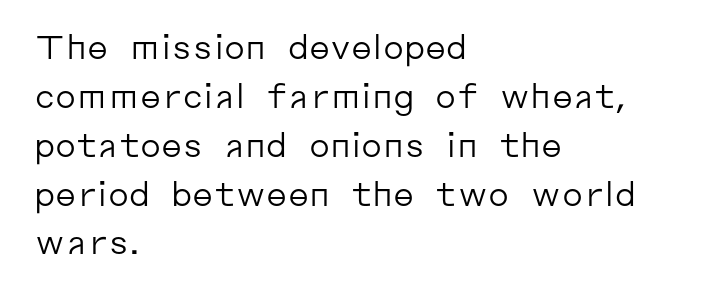
{"serif": "no", "italic": "no", "bold": "no", "weight": "regular", "width": "normal", "stroke_contrast": "low", "x_height": "medium", "monospaced": "no", "underline": "no", "align": "left", "line_spacing": "normal", "line_spacing_ratio": 1.48, "letter_spacing": "normal", "letter_spacing_em": 0.0, "glyph_px": 33}
